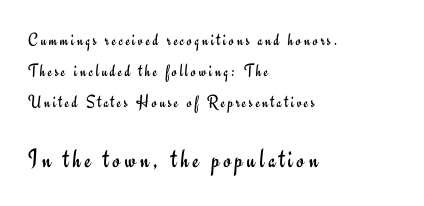
The paragraph has a hard left edge and a soft right edge. Check the space under the baseline: it is left empty. Caption: upper text group reduced, lower text group enlarged.
